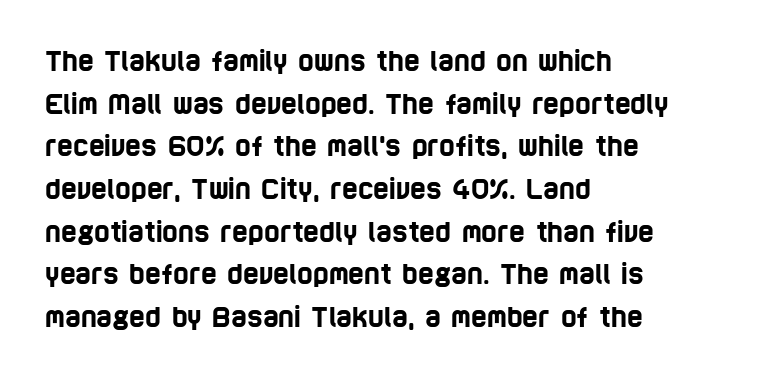
{"underline": "no", "align": "left", "line_spacing": "normal", "line_spacing_ratio": 1.58, "letter_spacing": "normal", "letter_spacing_em": 0.0, "glyph_px": 27}
